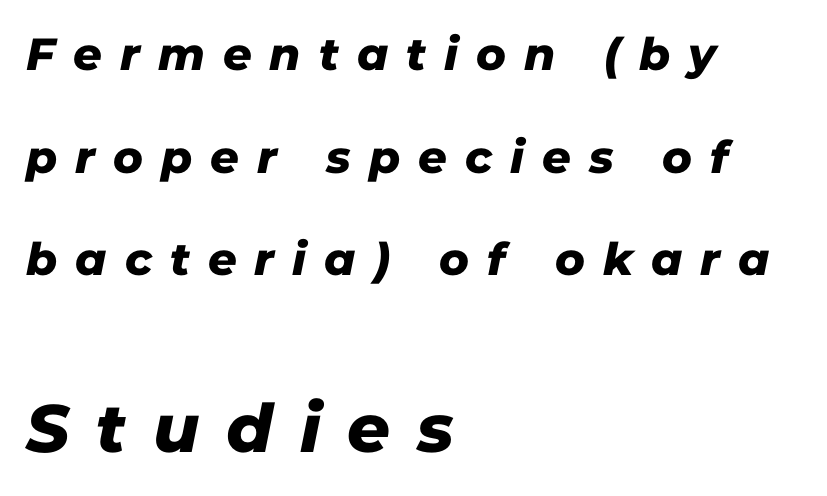
The image shows 67 px sans-serif type; set left-aligned, loose line spacing (2.28x), unusually wide letter spacing (+0.4 em), not underlined; the second (bottom) block is 1.49x larger; low stroke contrast and a medium x-height.
